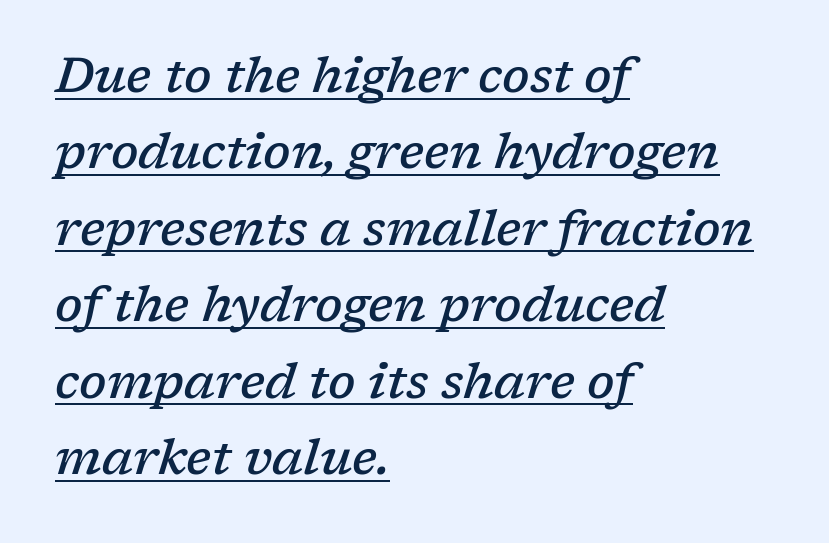
The rendering anchors every line to the left-hand side. Normally led — the rows are evenly, conventionally spaced. The tracking reads as untouched default to a designer's eye. This sample carries an underscore along the baseline area. Here the designer chose a conventional face with non-uniform glyph widths. The strokes are fattened partway — semibold, not bold.
